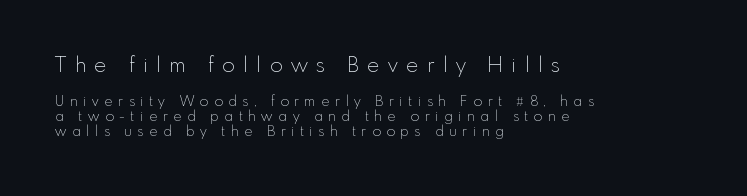
{"italic": "no", "bold": "no", "underline": "no", "align": "left", "line_spacing": "tight", "line_spacing_ratio": 1.09, "letter_spacing": "wide", "letter_spacing_em": 0.4, "larger_block": "first", "size_ratio": 1.5, "glyph_px": 21}
